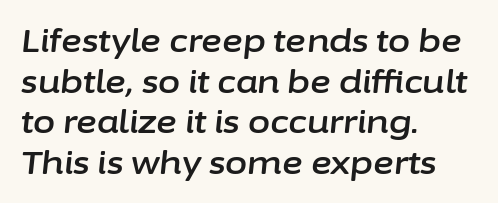
The face used here has a pronounced slope to its letters. A student would call this left alignment; a typographer would say flush left, rag right. Descender tails drop into unmarked territory. Baseline-to-baseline distance is the conventional proportion of letter height.
